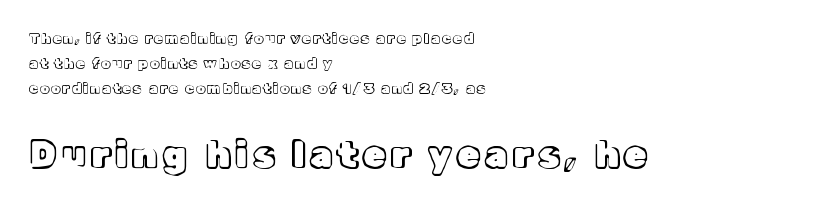
Q: Is the text italic (slanted)? A: No, it is upright.
Q: Is the text underlined? A: No.
Q: How is the paragraph aligned? A: Left-aligned.
Q: Which block of text is set in a larger size, the first (top) or the second (bottom)? A: The second (bottom) one.
Q: Width (condensed, normal, or wide)? A: Normal.
Q: x-height? A: Medium.
Q: Monospaced? A: No.
